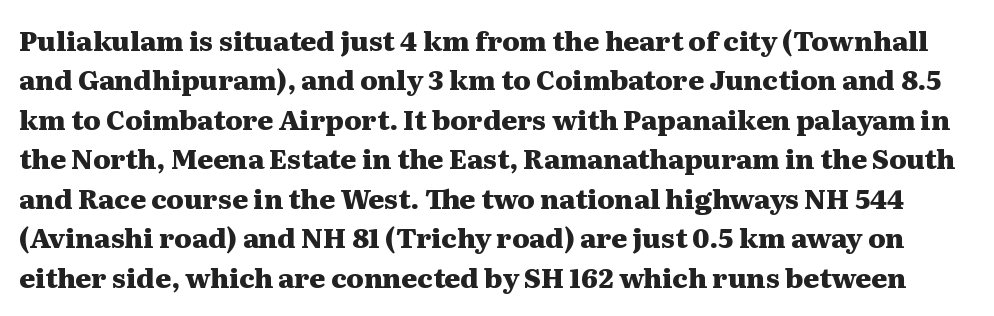
Q: Is the text bold? A: Yes.
Q: Is the text italic (slanted)? A: No, it is upright.
Q: Is the text underlined? A: No.
Q: Is the spacing between letters normal or unusually wide? A: Normal.
Q: Is the spacing between lines tight, normal or loose? A: Normal.
